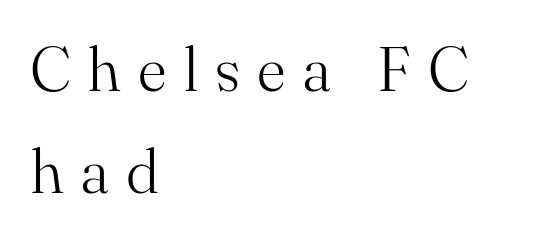
{"serif": "yes", "italic": "no", "bold": "no", "weight": "light", "width": "normal", "stroke_contrast": "medium", "x_height": "small", "monospaced": "no", "underline": "no", "align": "left", "line_spacing": "normal", "line_spacing_ratio": 1.65, "letter_spacing": "wide", "letter_spacing_em": 0.27, "glyph_px": 62}
